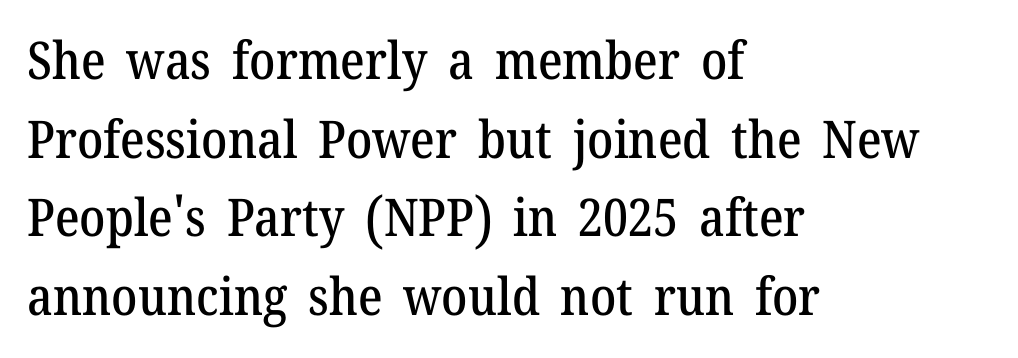
The image shows 52 px serif type, upright; set left-aligned, normal line spacing (1.51x), normal letter spacing, not underlined; medium stroke contrast and a medium x-height.
